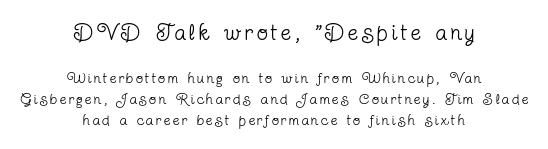
{"italic": "no", "bold": "no", "underline": "no", "align": "center", "line_spacing": "normal", "line_spacing_ratio": 1.4, "larger_block": "first", "size_ratio": 1.53, "glyph_px": 23}
